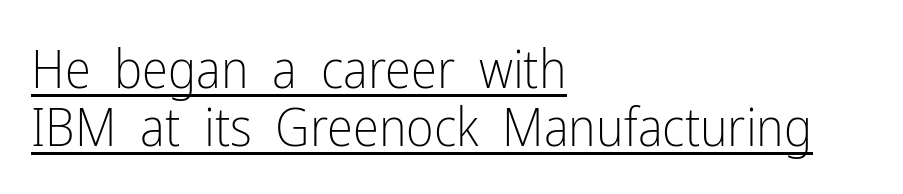
The lettering stays uniformly vertical, giving the passage a roman look. Horizontally, the lines are justified to the leading edge only. The rendering keeps characters at their native spacing. Each letter's strokes conclude bluntly, with no projecting serifs. Character widths vary here, with narrow letters taking less room than wide ones. Emphasis is given by a line drawn under the lettering.
